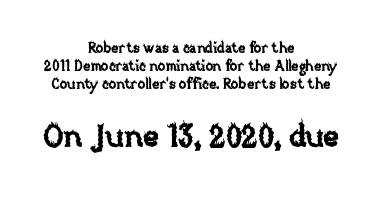
Q: Is the text italic (slanted)? A: No, it is upright.
Q: Is the text underlined? A: No.
Q: How is the paragraph aligned? A: Centered.
Q: Is the spacing between letters normal or unusually wide? A: Normal.
Q: Is the spacing between lines tight, normal or loose? A: Normal.
Q: Which block of text is set in a larger size, the first (top) or the second (bottom)? A: The second (bottom) one.
Q: Width (condensed, normal, or wide)? A: Normal.
Q: Stroke contrast? A: Low.
Q: x-height? A: Large.
Q: Monospaced? A: No.
